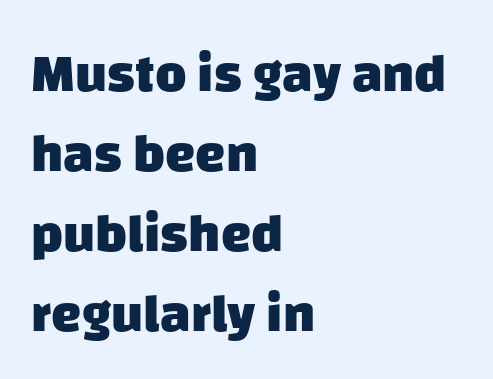
{"serif": "no", "bold": "yes", "weight": "heavy", "width": "normal", "stroke_contrast": "low", "x_height": "large", "monospaced": "no", "underline": "no", "align": "left", "line_spacing": "normal", "line_spacing_ratio": 1.48, "letter_spacing": "normal", "letter_spacing_em": 0.0, "glyph_px": 54}
